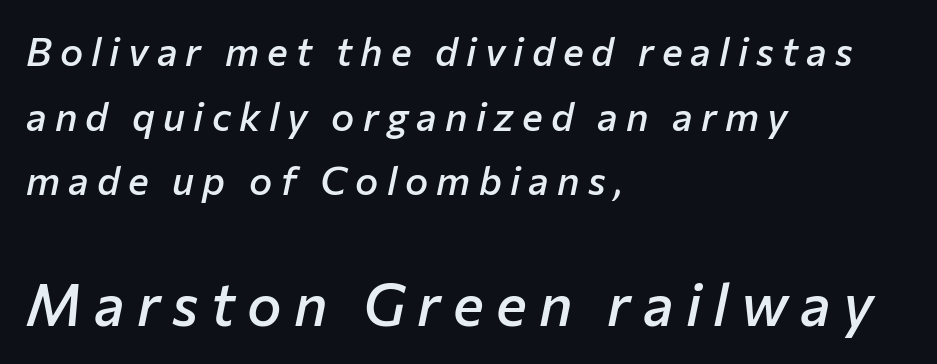
{"italic": "yes", "lean": "right", "slant_degrees": 12, "bold": "semi", "weight": "semibold", "width": "normal", "stroke_contrast": "low", "x_height": "medium", "monospaced": "no", "underline": "no", "align": "left", "line_spacing": "normal", "line_spacing_ratio": 1.66, "letter_spacing": "wide", "letter_spacing_em": 0.21, "larger_block": "second", "size_ratio": 1.49, "glyph_px": 58}
